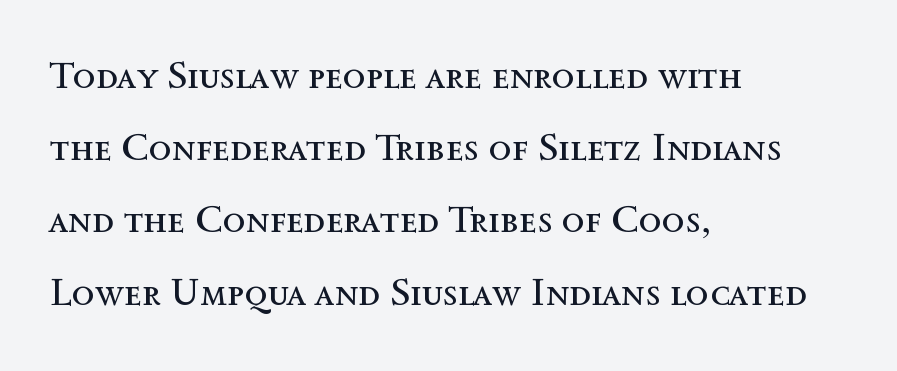
{"italic": "no", "bold": "no", "weight": "regular", "width": "normal", "x_height": "medium", "monospaced": "no", "underline": "no", "align": "left", "line_spacing": "loose", "line_spacing_ratio": 1.9, "letter_spacing": "normal", "letter_spacing_em": 0.0, "glyph_px": 38}
